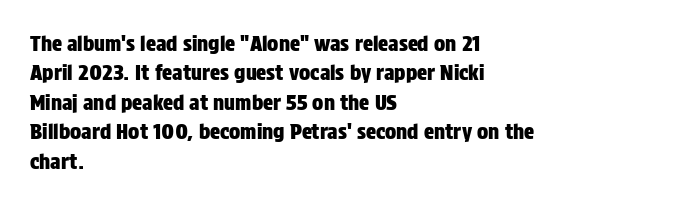
The image shows 21 px text type, upright; set left-aligned, normal line spacing (1.4x), normal letter spacing, not underlined.
